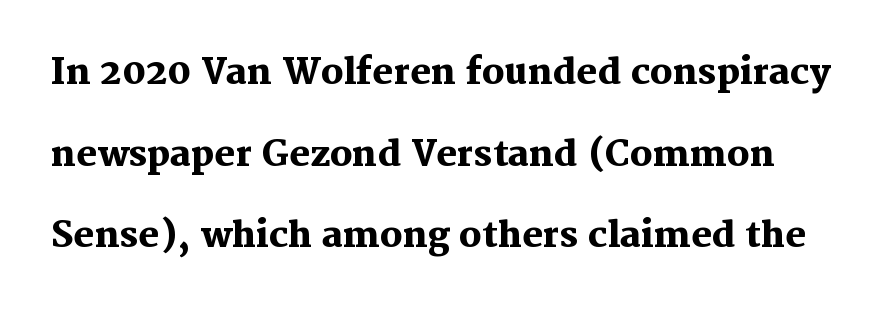
{"serif": "yes", "italic": "no", "bold": "yes", "weight": "heavy", "width": "normal", "stroke_contrast": "medium", "x_height": "medium", "monospaced": "no", "underline": "no", "line_spacing": "loose", "line_spacing_ratio": 2.33, "letter_spacing": "normal", "letter_spacing_em": 0.0, "glyph_px": 35}
